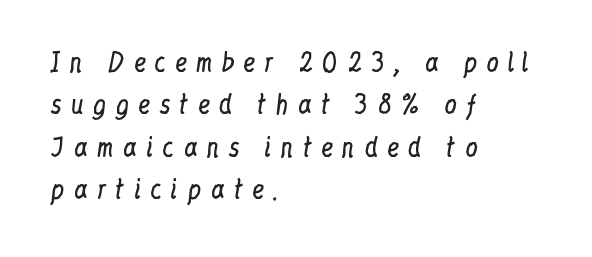
Q: Is the text bold? A: No.
Q: Is the text italic (slanted)? A: Yes.
Q: Is the text underlined? A: No.
Q: How is the paragraph aligned? A: Left-aligned.
Q: Is the spacing between letters normal or unusually wide? A: Unusually wide.
Q: Is the spacing between lines tight, normal or loose? A: Normal.
